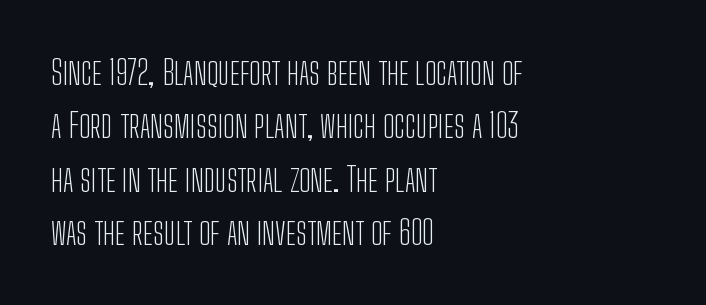
A typesetter would call this proportional, since set widths differ per character. Honestly, the letter spacing is just normal — you wouldn't notice it. Rendered with straight, roman letterforms. Glance below the letters and you will spot only blank space. Every row of glyphs begins at an identical x-position on the left. A sans-serif font was chosen for this passage.
